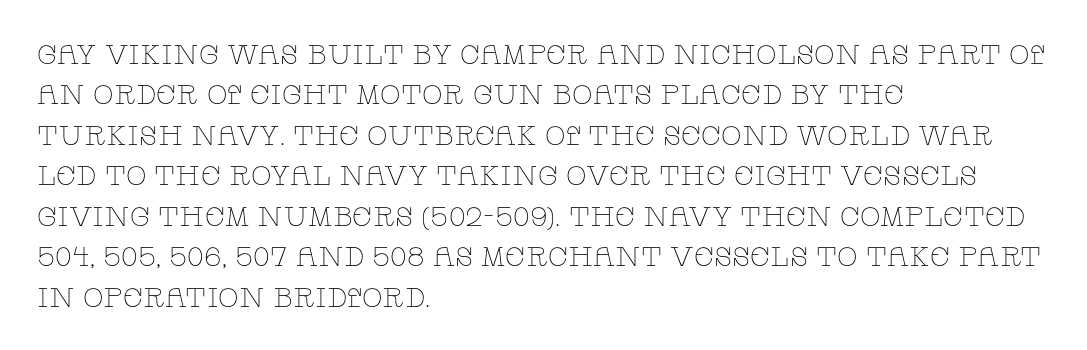
{"italic": "no", "bold": "no", "underline": "no", "align": "left", "line_spacing": "normal", "line_spacing_ratio": 1.5, "letter_spacing": "normal", "letter_spacing_em": 0.0, "glyph_px": 27}
